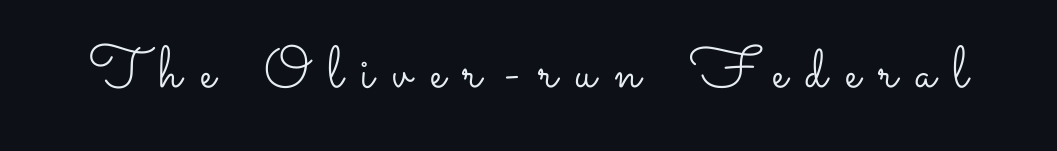
Someone cranked the tracking dial way up on this one. Note the varied advance widths — an 'i' is clearly narrower than an 'm'. No chunkiness to these letters — they're not bold.
